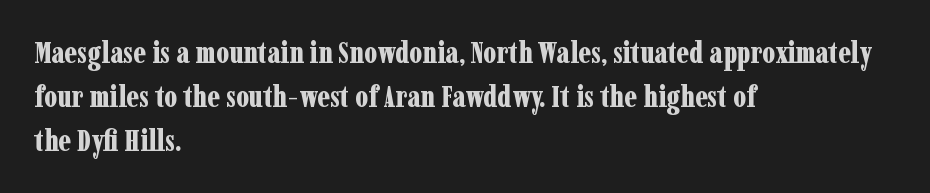
The image shows 30 px bold, condensed serif type, upright; set left-aligned, normal line spacing (1.46x), normal letter spacing, not underlined; low stroke contrast and a medium x-height.
